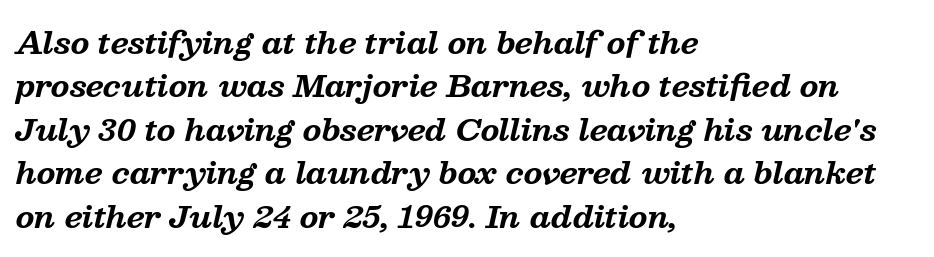
These lines carry a lot of weight — the face is fully bold. Looks like regular typesetting: each glyph gets only the width it needs. The typography opts for an oblique posture over an upright one. The letterforms sit shoulder to shoulder at normal distance. This sample keeps an unexceptional amount of space between lines. This rendering employs a face with finishing strokes, i.e., a serif.
